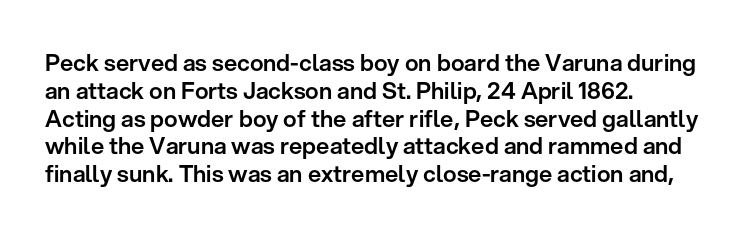
Here the glyphs are tracked normally, forming tight word shapes. The specimen omits any rule beneath the text block's lines. Vertical strokes here are truly vertical. The lines in this sample share a left origin and differ only in where they stop.
